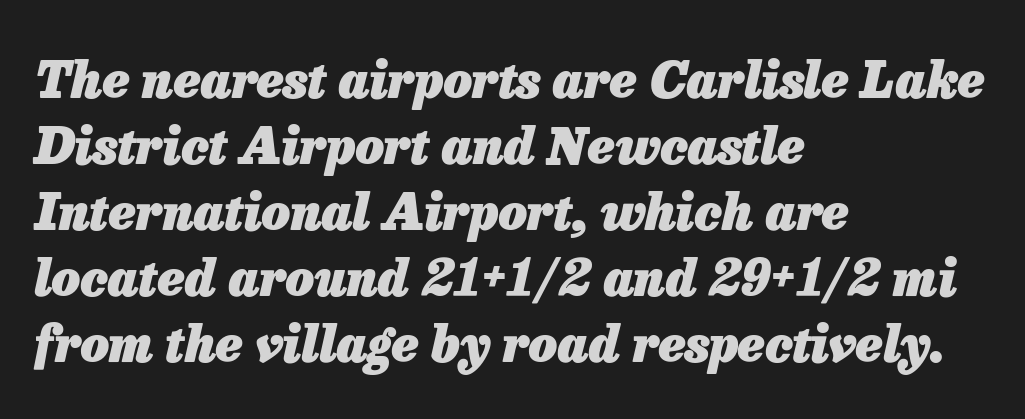
Q: Is the text bold? A: Yes.
Q: Is the text italic (slanted)? A: Yes, it leans right by about 13 degrees.
Q: Is the text underlined? A: No.
Q: How is the paragraph aligned? A: Left-aligned.
Q: Is the spacing between letters normal or unusually wide? A: Normal.
Q: Is the spacing between lines tight, normal or loose? A: Normal.
Q: Width (condensed, normal, or wide)? A: Normal.
Q: Stroke contrast? A: Low.
Q: x-height? A: Medium.
Q: Monospaced? A: No.
